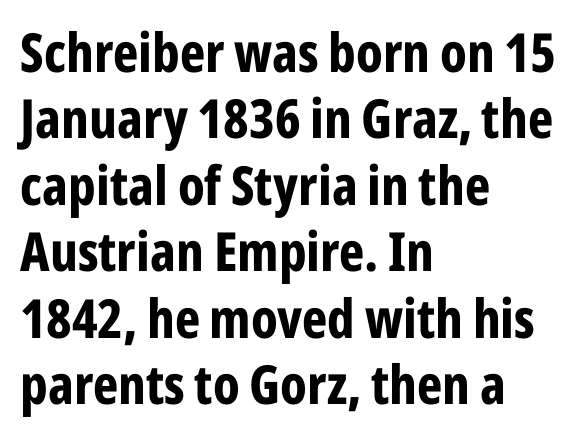
The image shows 54 px bold, condensed sans-serif type, upright; set left-aligned, line spacing 1.23x, normal letter spacing, not underlined; low stroke contrast and a medium x-height.
